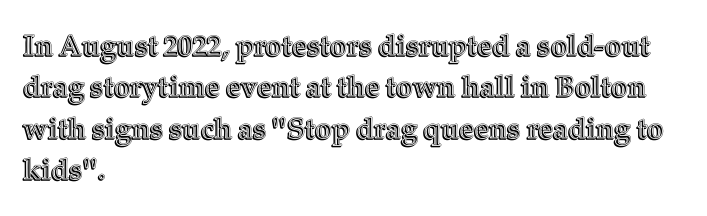
{"italic": "no", "width": "normal", "x_height": "medium", "monospaced": "no", "underline": "no", "align": "left", "line_spacing": "normal", "line_spacing_ratio": 1.43, "letter_spacing": "normal", "letter_spacing_em": 0.0, "glyph_px": 29}
